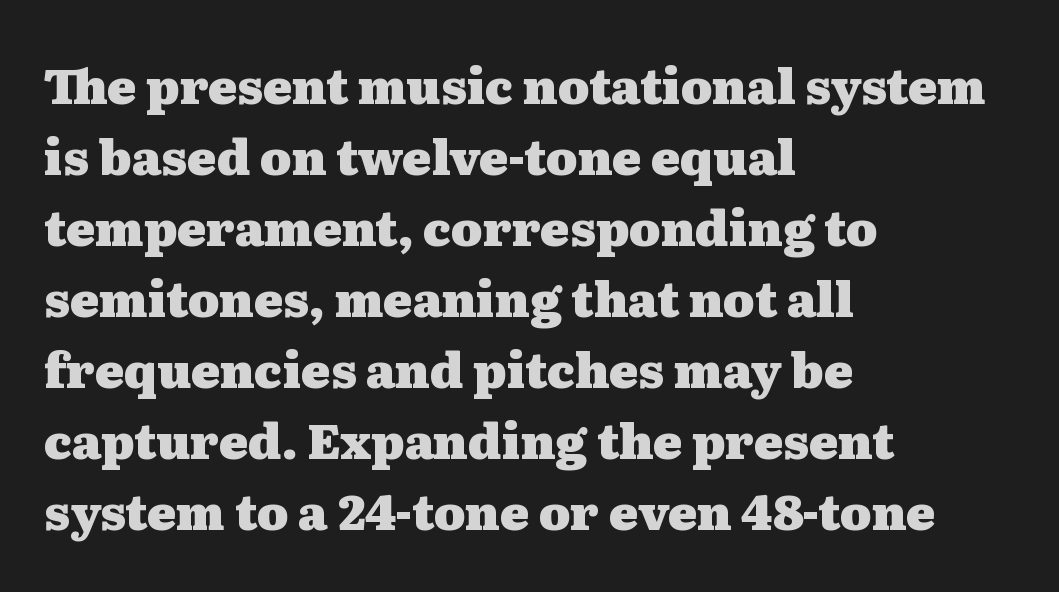
The image shows 48 px heavy, wide serif type, upright; set left-aligned, normal line spacing (1.48x), normal letter spacing, not underlined; medium stroke contrast and a medium x-height.
